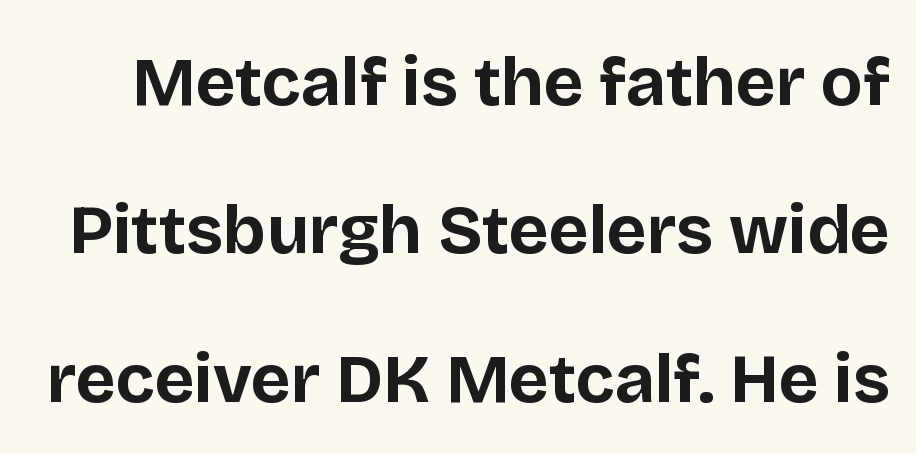
Q: Is the text bold? A: Yes.
Q: Is the text italic (slanted)? A: No, it is upright.
Q: Is the typeface a serif or a sans-serif typeface? A: Sans-serif.
Q: Is the text underlined? A: No.
Q: Is the spacing between letters normal or unusually wide? A: Normal.
Q: Is the spacing between lines tight, normal or loose? A: Loose.
Q: Width (condensed, normal, or wide)? A: Normal.
Q: Stroke contrast? A: Low.
Q: x-height? A: Large.
Q: Monospaced? A: No.
